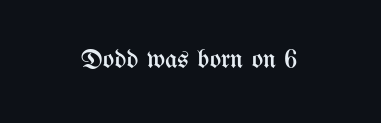
The image shows 27 px text type, upright; set normal letter spacing, not underlined.
